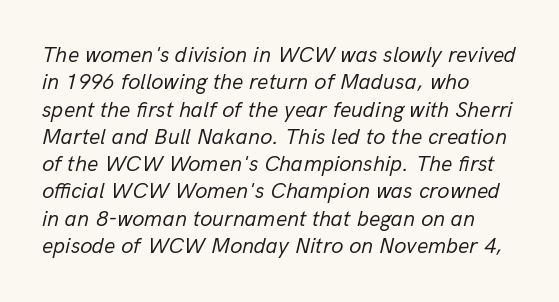
{"italic": "yes", "lean": "right", "slant_degrees": 13, "bold": "no", "underline": "no", "align": "left", "line_spacing_ratio": 1.24, "letter_spacing": "normal", "letter_spacing_em": 0.0, "glyph_px": 22}
